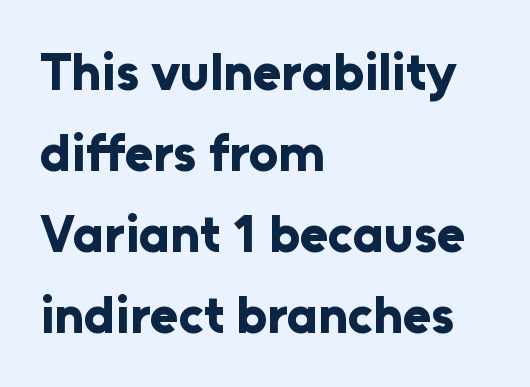
This rendering features lettering with no underline. This sample uses plain, unmodified letter spacing. The setting favours the left margin, as ordinary paragraphs usually do. These lines are rendered in a variable-pitch font. The designer went with a sans here, leaving each stem footless.
